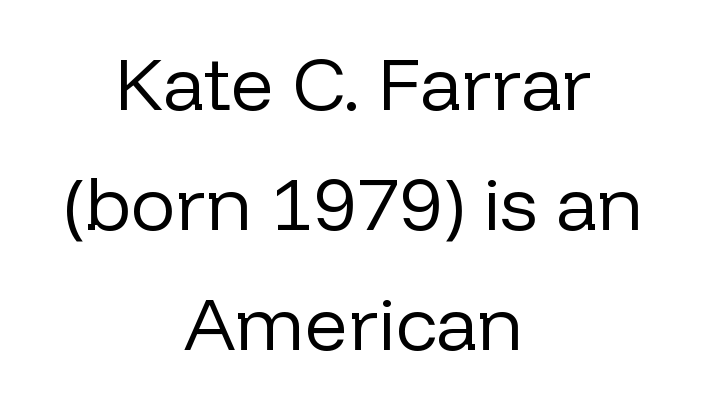
The image shows 75 px regular-weight sans-serif type, upright; set centered, normal line spacing (1.6x), normal letter spacing, not underlined; low stroke contrast and a medium x-height.
